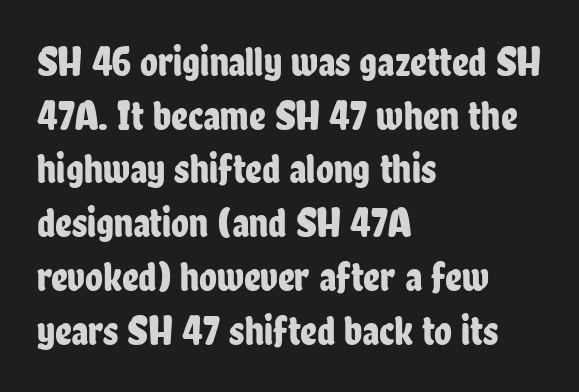
The image shows 41 px condensed sans-serif type, upright; set left-aligned, normal line spacing (1.31x), normal letter spacing, not underlined; low stroke contrast and a medium x-height.
